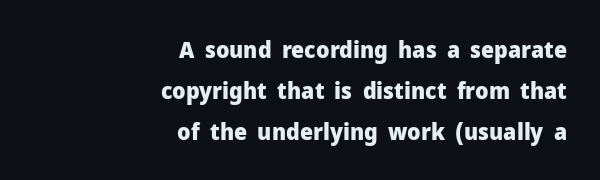
The zone under the glyphs is completely vacant. One-word summary of the alignment: right. The face used here is rendered with its standard letterfit. The letters are bold, with thick, heavy strokes.
